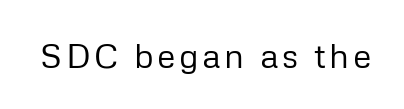
{"serif": "no", "italic": "no", "bold": "no", "weight": "regular", "width": "normal", "stroke_contrast": "low", "x_height": "medium", "monospaced": "no", "underline": "no", "glyph_px": 34}
